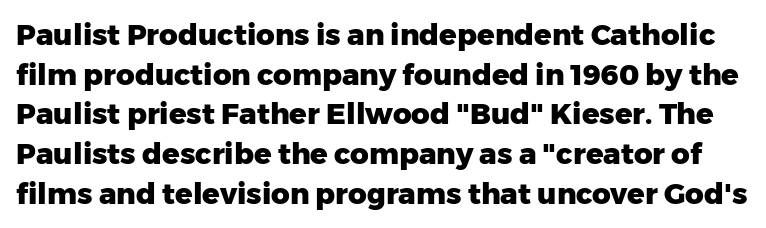
{"serif": "no", "italic": "no", "bold": "yes", "weight": "heavy", "width": "normal", "stroke_contrast": "low", "x_height": "medium", "monospaced": "no", "underline": "no", "line_spacing": "normal", "line_spacing_ratio": 1.37, "letter_spacing": "normal", "letter_spacing_em": 0.0, "glyph_px": 29}
